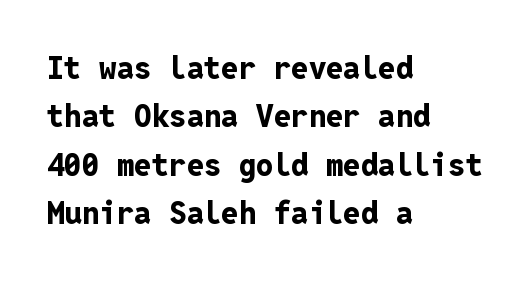
Leading: standard. Short and long lines alike share a common starting point at left. Typographic density is high because the face is bold. Unmarked baselines from the first word to the last. Type style note: lacks serifs. Posture: upright roman.
